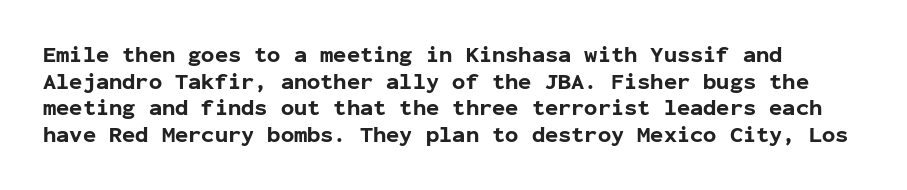
The image shows 22 px bold type, upright; set line spacing 1.21x, normal letter spacing, not underlined.
